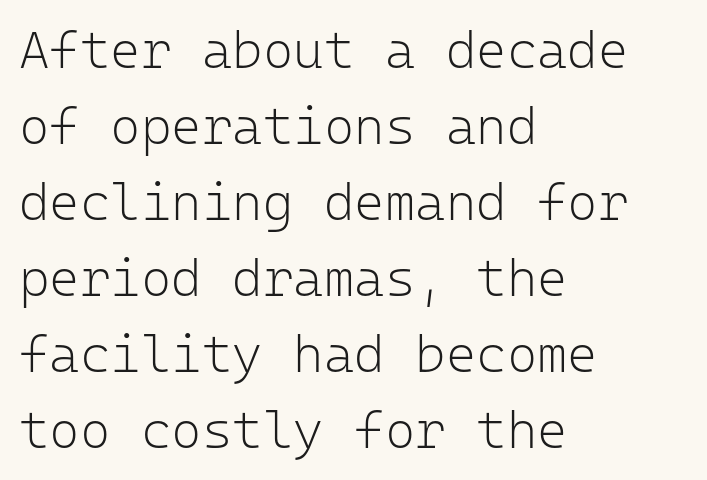
Students, observe: this is what conventionally led text looks like. Note the uniform advance width — an 'i' takes as much space as an 'm'. Rendered with straight, roman letterforms. A bare baseline throughout the passage. Is the block centered? No — it sits flush against the left margin.
